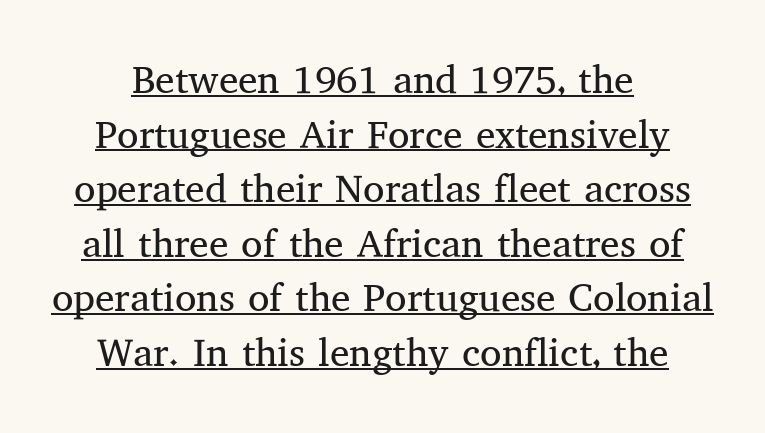
The image shows 39 px regular-weight serif type, upright; set normal line spacing (1.4x), normal letter spacing, underlined; medium stroke contrast and a medium x-height.
